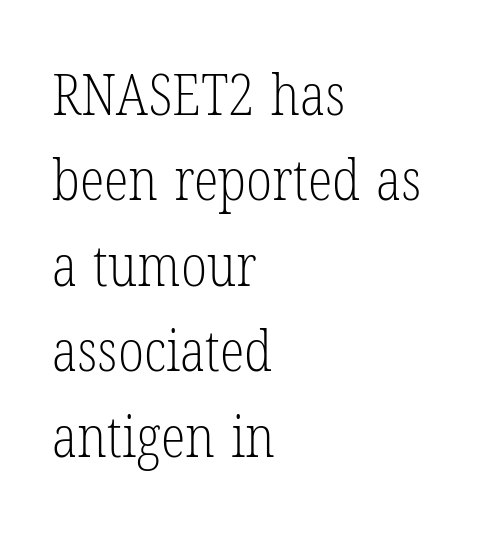
It's the straight-up-and-down kind of type. These lines are rendered in a variable-pitch font. Unmarked baselines from the first word to the last. The glyphs in this specimen are seriffed.
